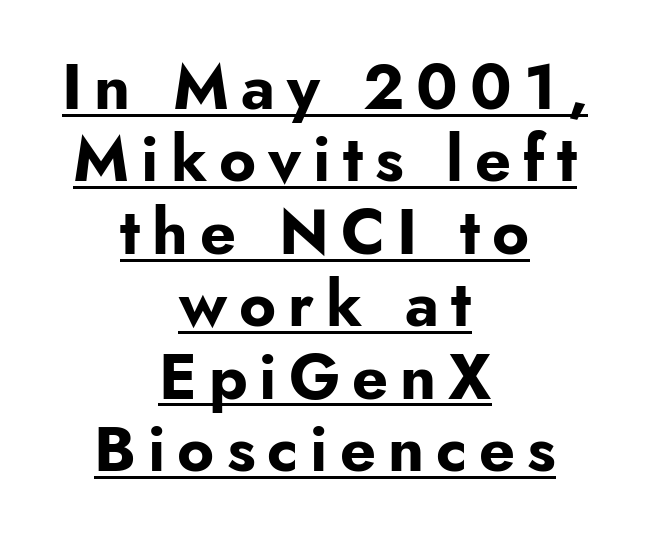
Q: Is the text bold? A: Yes.
Q: Is the text italic (slanted)? A: No, it is upright.
Q: Is the typeface a serif or a sans-serif typeface? A: Sans-serif.
Q: Is the text underlined? A: Yes.
Q: How is the paragraph aligned? A: Centered.
Q: Is the spacing between lines tight, normal or loose? A: Tight.
Q: Width (condensed, normal, or wide)? A: Normal.
Q: Stroke contrast? A: Low.
Q: x-height? A: Small.
Q: Monospaced? A: No.
